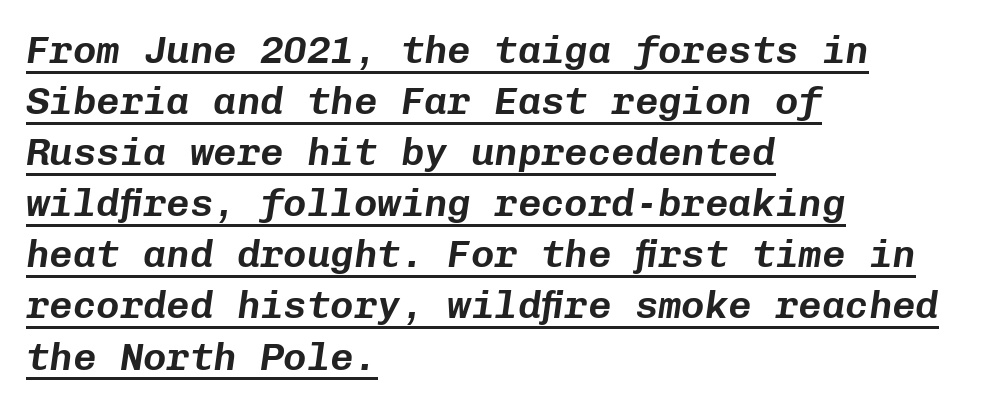
The image shows 39 px text type, italic (leaning right), monospaced; set left-aligned, normal line spacing (1.31x), normal letter spacing, underlined; low stroke contrast and a medium x-height.
